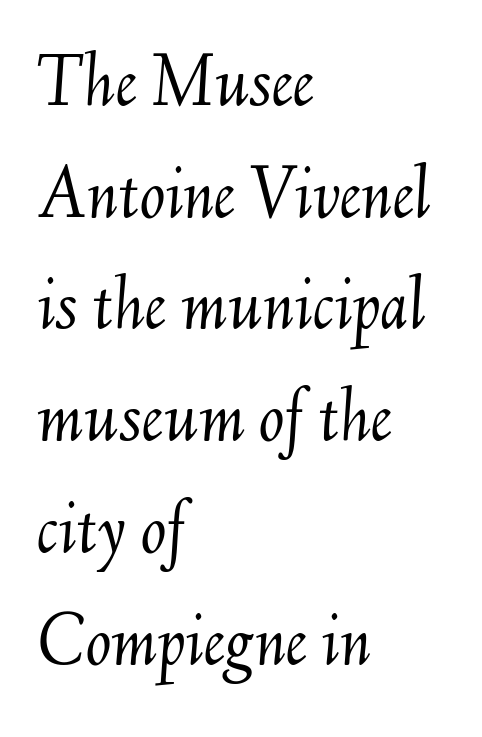
{"italic": "yes", "lean": "right", "slant_degrees": 6, "bold": "no", "weight": "light", "width": "normal", "stroke_contrast": "medium", "x_height": "small", "monospaced": "no", "underline": "no", "align": "left", "line_spacing": "normal", "line_spacing_ratio": 1.47, "letter_spacing": "normal", "letter_spacing_em": 0.0, "glyph_px": 76}
